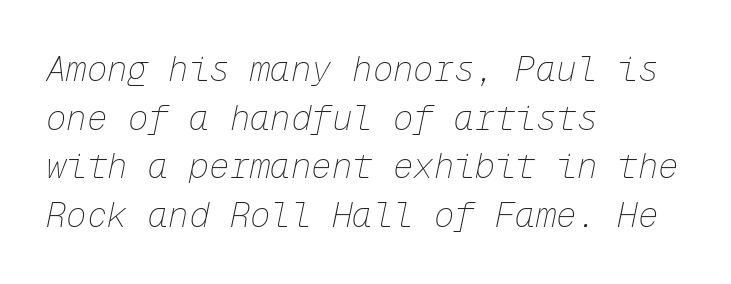
The image shows 34 px thin type, italic (leaning right), monospaced; set left-aligned, normal line spacing (1.43x), normal letter spacing, not underlined; low stroke contrast and a medium x-height.
